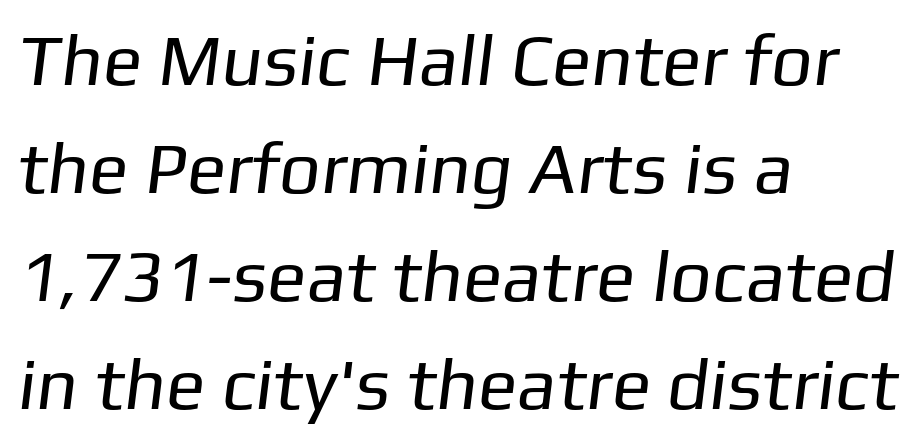
{"serif": "no", "bold": "no", "weight": "regular", "width": "normal", "stroke_contrast": "low", "x_height": "medium", "monospaced": "no", "underline": "no", "align": "left", "line_spacing": "normal", "line_spacing_ratio": 1.48, "letter_spacing": "normal", "letter_spacing_em": 0.0, "glyph_px": 73}
